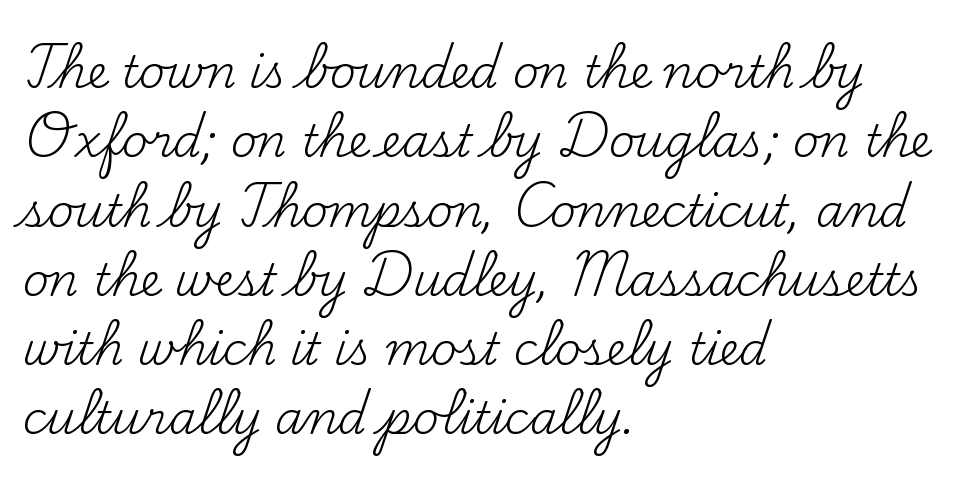
Q: Is the text bold? A: No.
Q: Is the text italic (slanted)? A: Yes.
Q: Is the typeface a serif or a sans-serif typeface? A: Serif.
Q: Is the text underlined? A: No.
Q: How is the paragraph aligned? A: Left-aligned.
Q: Is the spacing between letters normal or unusually wide? A: Normal.
Q: Is the spacing between lines tight, normal or loose? A: Normal.
Q: Width (condensed, normal, or wide)? A: Normal.
Q: Stroke contrast? A: Medium.
Q: x-height? A: Small.
Q: Monospaced? A: No.
